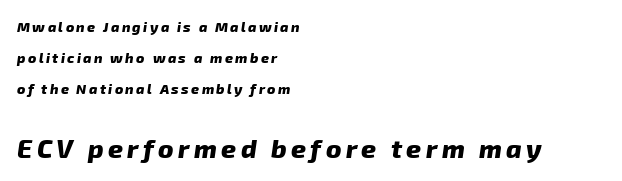
Q: Is the text bold? A: Yes.
Q: Is the text underlined? A: No.
Q: How is the paragraph aligned? A: Left-aligned.
Q: Is the spacing between lines tight, normal or loose? A: Loose.
Q: Which block of text is set in a larger size, the first (top) or the second (bottom)? A: The second (bottom) one.
